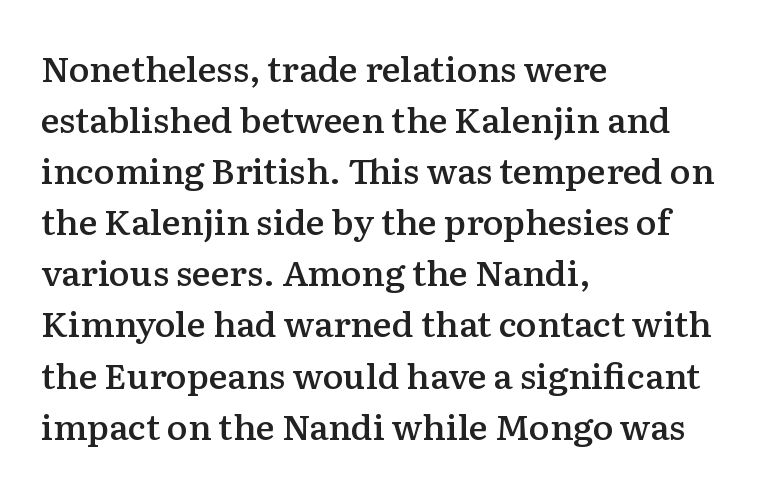
{"serif": "yes", "italic": "no", "bold": "semi", "weight": "semibold", "width": "normal", "stroke_contrast": "medium", "x_height": "medium", "monospaced": "no", "underline": "no", "align": "left", "line_spacing": "normal", "line_spacing_ratio": 1.46, "letter_spacing": "normal", "letter_spacing_em": 0.0, "glyph_px": 35}
